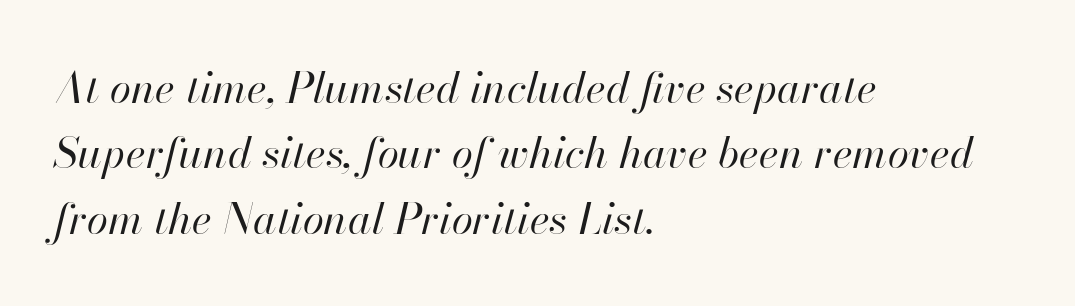
Q: Is the text bold? A: No.
Q: Is the text italic (slanted)? A: Yes, it leans right by about 13 degrees.
Q: Is the text underlined? A: No.
Q: How is the paragraph aligned? A: Left-aligned.
Q: Is the spacing between letters normal or unusually wide? A: Normal.
Q: Is the spacing between lines tight, normal or loose? A: Normal.
Q: Width (condensed, normal, or wide)? A: Normal.
Q: Stroke contrast? A: High.
Q: x-height? A: Small.
Q: Monospaced? A: No.
